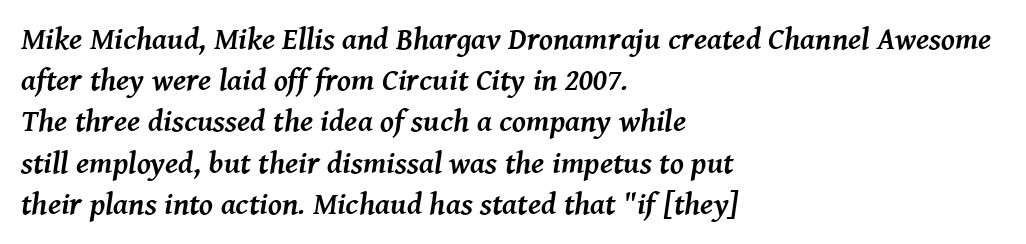
A typesetter would call this proportional, since set widths differ per character. Is the type slanted? Yes — the strokes lean at a clear angle. The space between consecutive lines is moderate. Short note: letters normally spaced. Its strokes are broad and dark, the hallmark of bold type. Old-style or modern, the face here clearly has serifs.
